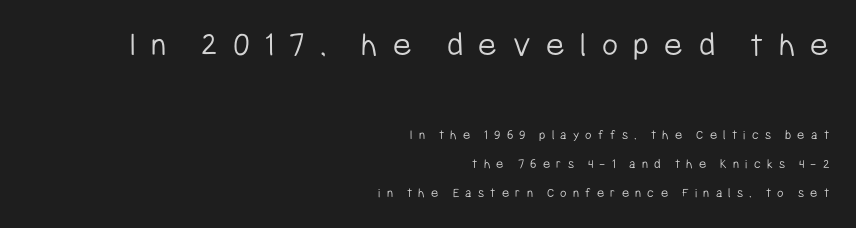
{"serif": "no", "italic": "no", "bold": "no", "weight": "light", "width": "condensed", "stroke_contrast": "low", "x_height": "medium", "monospaced": "no", "underline": "no", "align": "right", "line_spacing": "loose", "line_spacing_ratio": 2.07, "letter_spacing": "wide", "letter_spacing_em": 0.44, "larger_block": "first", "size_ratio": 2.5, "glyph_px": 35}
